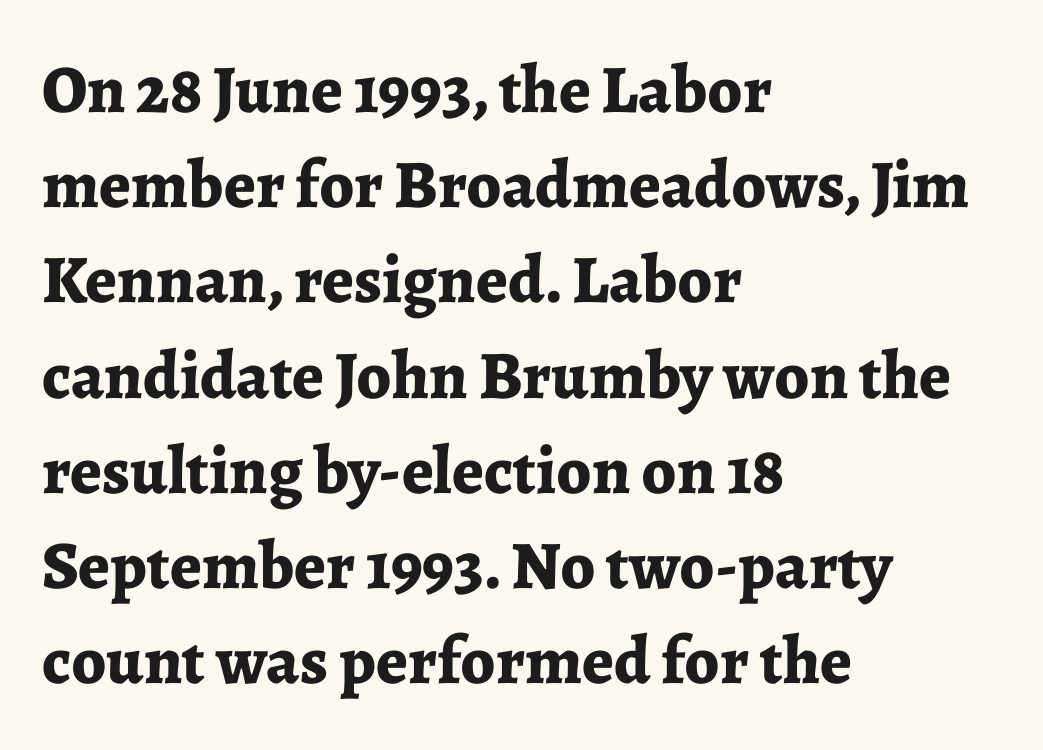
Think of a printed novel: that variable character pitch is what you see here. In terms of letterspacing, this is plain default setting. The glyphs are unaccompanied by any horizontal stroke below them. These words are printed bold, with thick strokes throughout. Nope, not italic — everything's standing straight. Which margin do the lines hug? The left one — the right edge is uneven.
